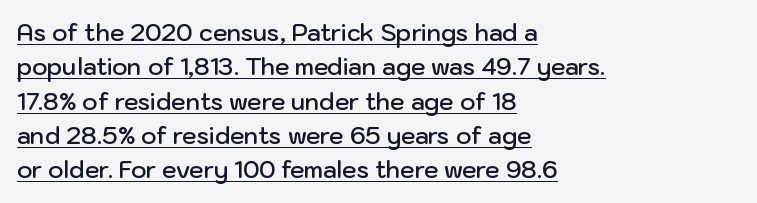
The image shows 23 px text type, upright; set left-aligned, normal line spacing (1.49x), normal letter spacing, underlined.
